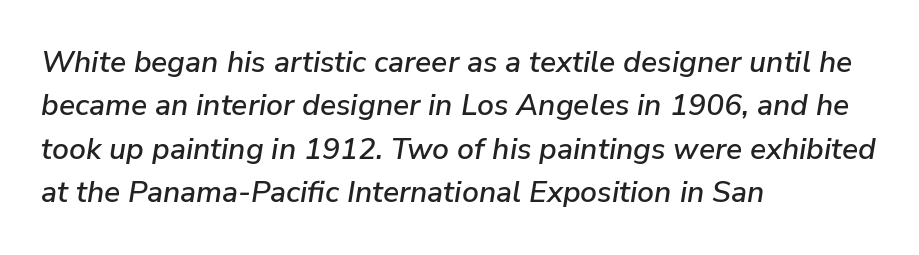
Layout note: lines flush left. A typesetter would call this proportional, since set widths differ per character. Rows of type keep a routine distance in the vertical direction. Unmarked baselines from the first word to the last. These lines keep a tight, regular rhythm from letter to letter.
